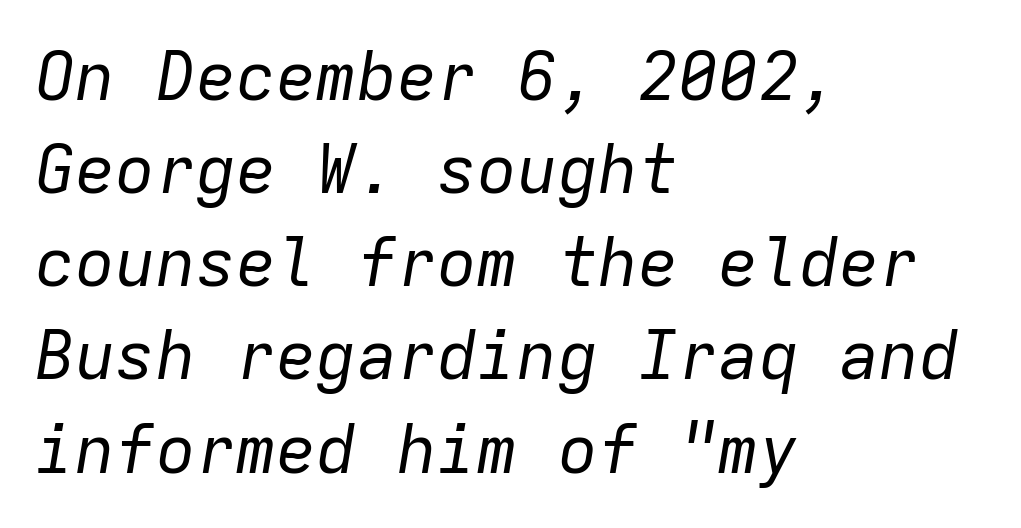
{"italic": "yes", "lean": "right", "slant_degrees": 9, "bold": "no", "weight": "regular", "width": "normal", "stroke_contrast": "low", "x_height": "medium", "monospaced": "yes", "underline": "no", "align": "left", "line_spacing": "normal", "line_spacing_ratio": 1.39, "letter_spacing": "normal", "letter_spacing_em": 0.0, "glyph_px": 67}
